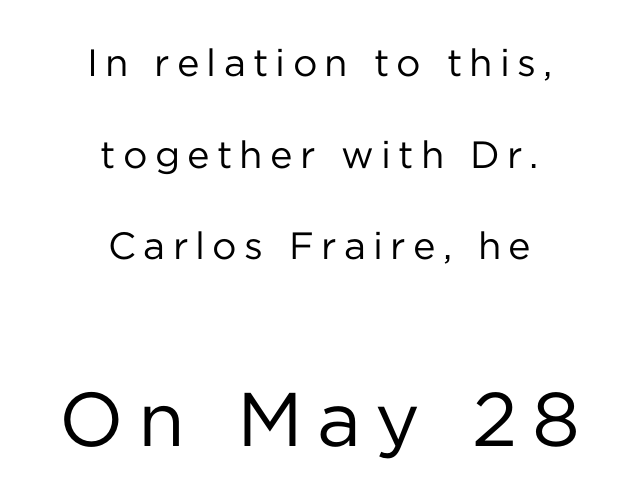
The image shows 76 px regular-weight sans-serif type, upright; set centered, loose line spacing (2.41x), not underlined; the second (bottom) block is 2.0x larger; low stroke contrast and a medium x-height.
